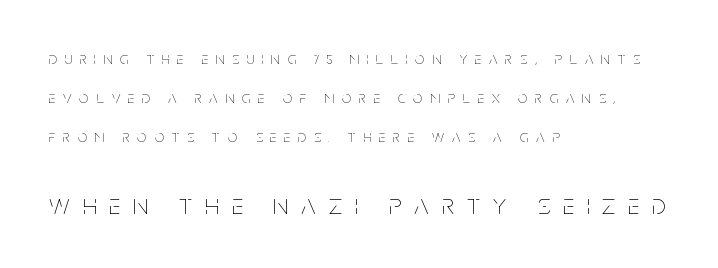
The image shows 29 px thin, condensed type, upright; set left-aligned, loose line spacing (2.29x), unusually wide letter spacing (+0.45 em), not underlined; the second (bottom) block is 1.71x larger; low stroke contrast and a large x-height.
